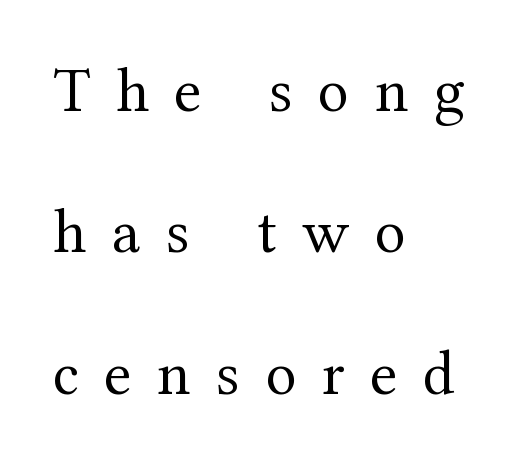
{"serif": "yes", "italic": "no", "bold": "no", "weight": "regular", "width": "normal", "stroke_contrast": "medium", "x_height": "medium", "monospaced": "no", "underline": "no", "align": "left", "line_spacing": "loose", "line_spacing_ratio": 2.21, "letter_spacing": "wide", "letter_spacing_em": 0.4, "glyph_px": 64}
